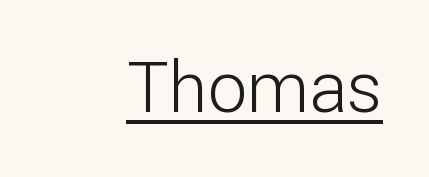
Quick note: underline on. This is the regular roman posture of the typeface. The rendering shows plain stroke endings on the letterforms — a sans-serif design. On a weight scale, this lands at 450 or below. The passage shown has conventional tracking throughout.
